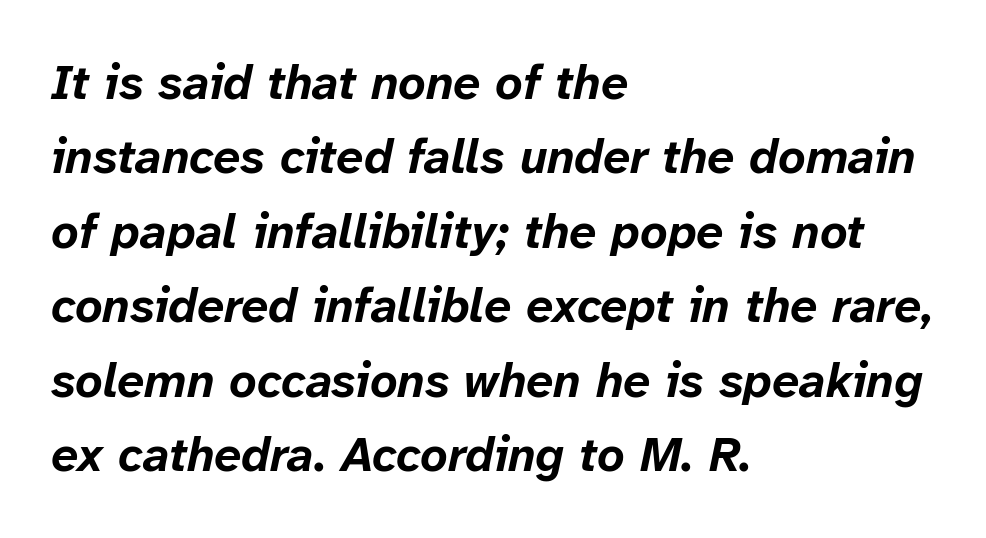
Strong, thick strokes mark this as bold type. Every row of glyphs begins at an identical x-position on the left. The baseline area is clear. Is the type slanted? Yes — the strokes lean at a clear angle. Each word holds together tightly as a unit, with standard inter-letter gaps.
